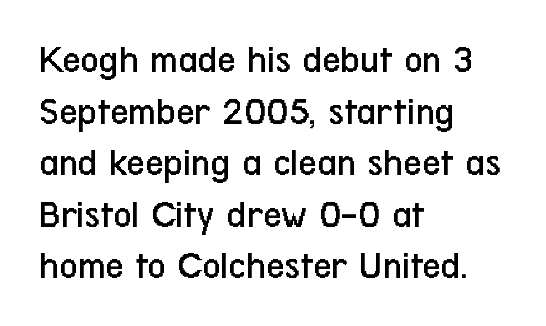
The image shows 40 px regular-weight, condensed sans-serif type, upright; set left-aligned, normal line spacing (1.29x), normal letter spacing, not underlined; low stroke contrast and a medium x-height.
